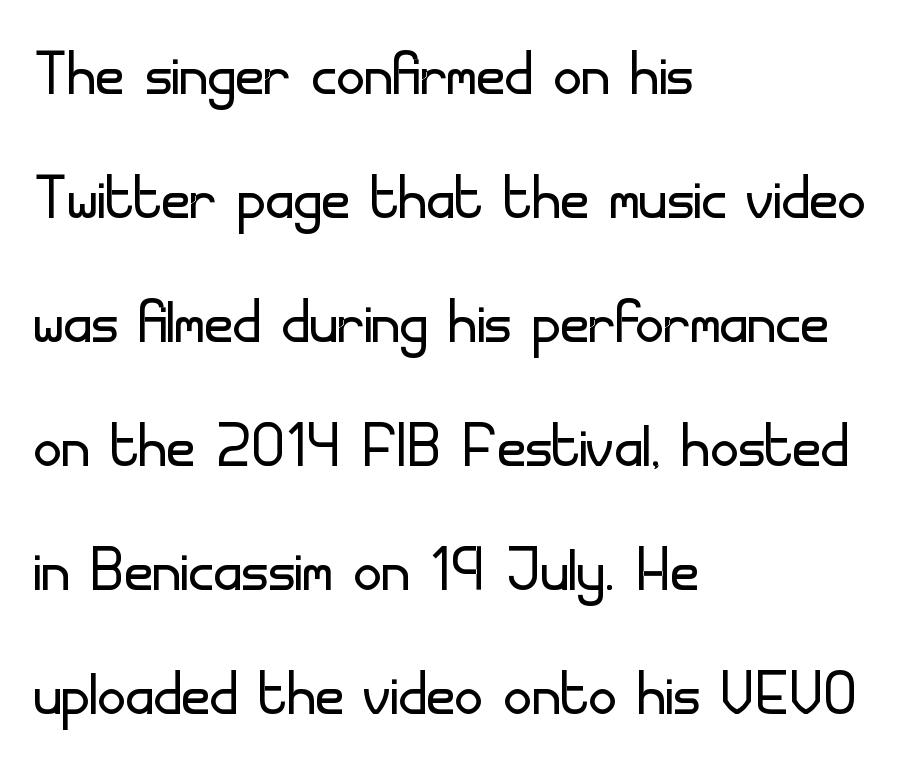
{"serif": "no", "italic": "no", "bold": "no", "weight": "light", "width": "normal", "stroke_contrast": "low", "x_height": "small", "monospaced": "no", "underline": "no", "align": "left", "line_spacing": "normal", "line_spacing_ratio": 1.59, "letter_spacing": "normal", "letter_spacing_em": 0.0, "glyph_px": 78}
